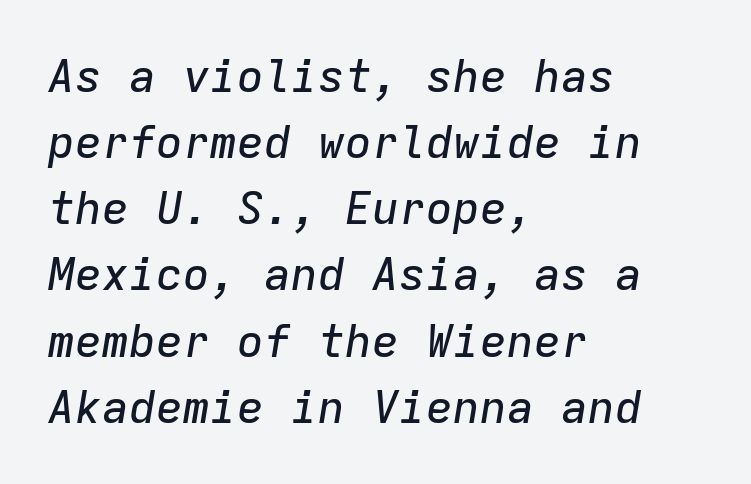
Q: Is the text italic (slanted)? A: Yes, it leans right by about 9 degrees.
Q: Is the text underlined? A: No.
Q: How is the paragraph aligned? A: Left-aligned.
Q: Is the spacing between letters normal or unusually wide? A: Normal.
Q: Is the spacing between lines tight, normal or loose? A: Normal.
Q: Width (condensed, normal, or wide)? A: Normal.
Q: Stroke contrast? A: Low.
Q: x-height? A: Medium.
Q: Monospaced? A: Yes.
